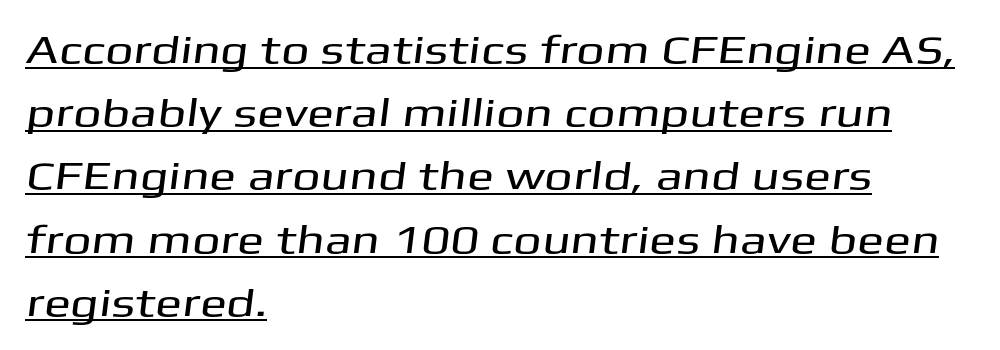
I'd call this a sans setting — the letters go barefoot. A continuous stroke trails under the words, as in a hyperlink. The letters sit at their default tracking, neither squeezed nor spread. Notice how the passage keeps a crisp vertical edge on the left only.
